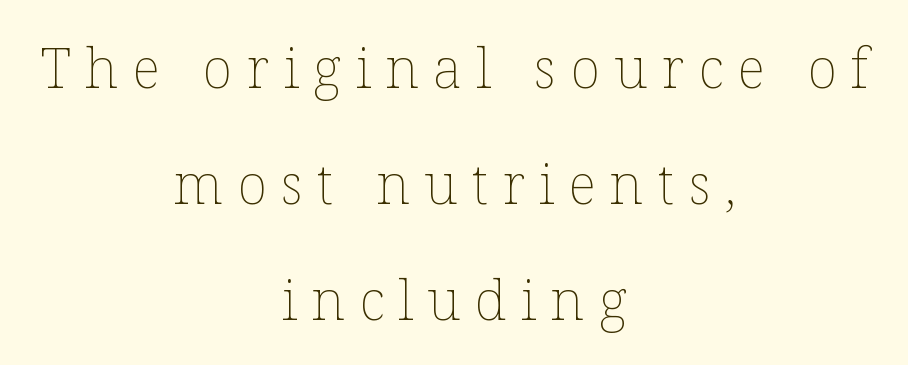
The image shows 56 px thin type, upright; set centered, loose line spacing (2.07x), unusually wide letter spacing (+0.25 em), not underlined; low stroke contrast and a medium x-height.
